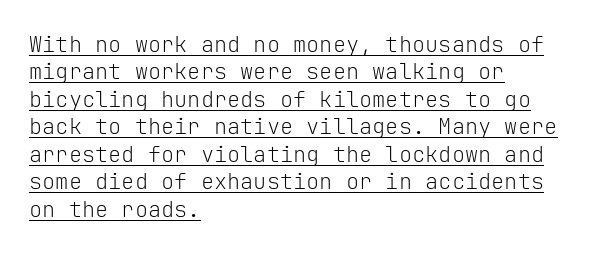
The image shows 22 px text type, upright; set left-aligned, normal line spacing (1.25x), normal letter spacing, underlined.
